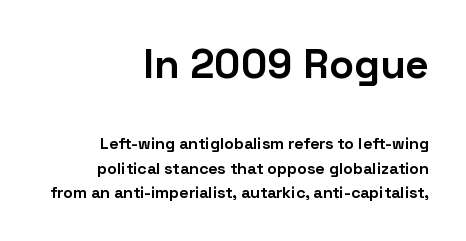
Q: Is the text bold? A: Yes.
Q: Is the text italic (slanted)? A: No, it is upright.
Q: Is the typeface a serif or a sans-serif typeface? A: Sans-serif.
Q: Is the text underlined? A: No.
Q: How is the paragraph aligned? A: Right-aligned.
Q: Is the spacing between letters normal or unusually wide? A: Normal.
Q: Is the spacing between lines tight, normal or loose? A: Normal.
Q: Which block of text is set in a larger size, the first (top) or the second (bottom)? A: The first (top) one.
Q: Width (condensed, normal, or wide)? A: Normal.
Q: Stroke contrast? A: Low.
Q: x-height? A: Medium.
Q: Monospaced? A: No.
